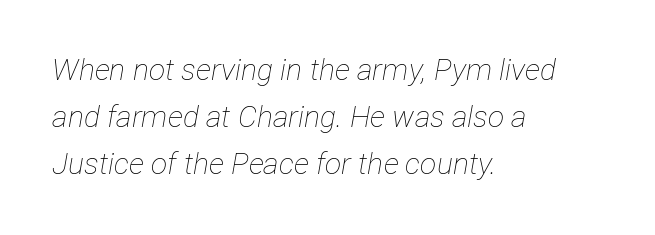
The image shows 30 px thin, condensed type, italic (leaning right); set left-aligned, normal line spacing (1.57x), normal letter spacing, not underlined; low stroke contrast and a medium x-height.
